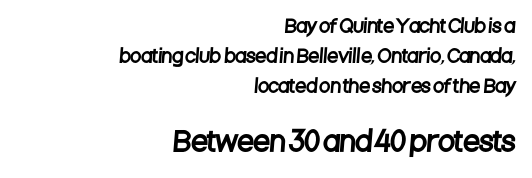
A normal amount of white space separates one row of letters from the next. Every row of glyphs terminates at an identical x-position on the right. Glyph-to-glyph distance matches everyday printed text. Plain, unruled lines of type. Block two is the big one; block one sits smaller above it.
